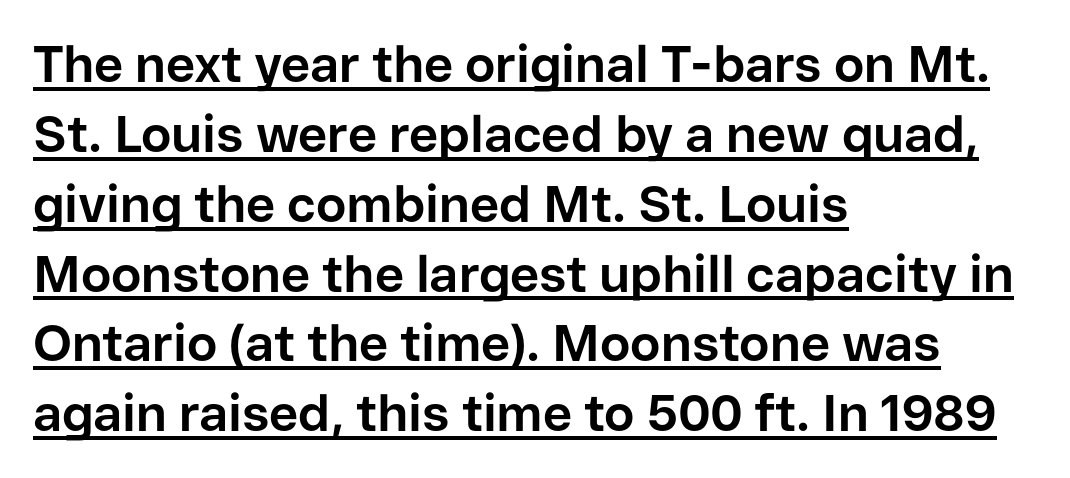
{"serif": "no", "italic": "no", "bold": "yes", "weight": "bold", "width": "normal", "stroke_contrast": "low", "x_height": "medium", "monospaced": "no", "underline": "yes", "align": "left", "line_spacing": "normal", "line_spacing_ratio": 1.37, "letter_spacing": "normal", "letter_spacing_em": 0.0, "glyph_px": 51}
